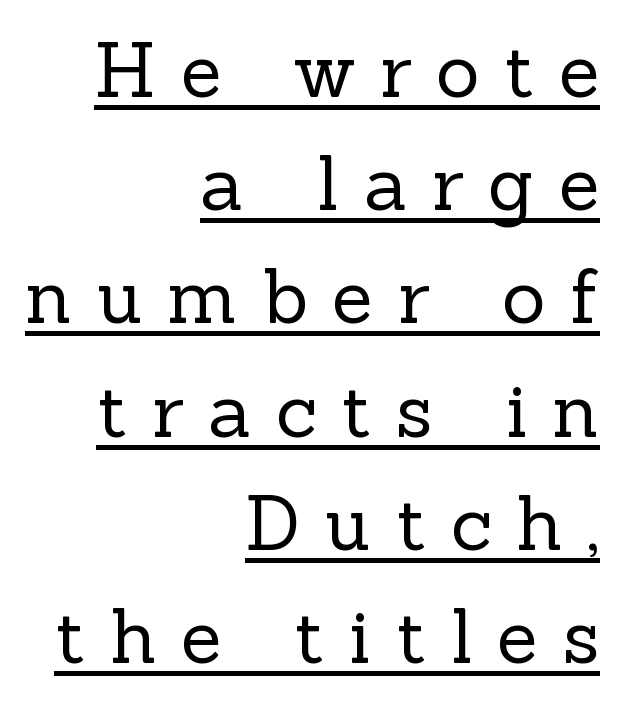
{"serif": "yes", "italic": "no", "bold": "no", "weight": "regular", "width": "normal", "x_height": "medium", "monospaced": "no", "underline": "yes", "align": "right", "line_spacing": "normal", "line_spacing_ratio": 1.51, "letter_spacing": "wide", "letter_spacing_em": 0.33, "glyph_px": 75}
